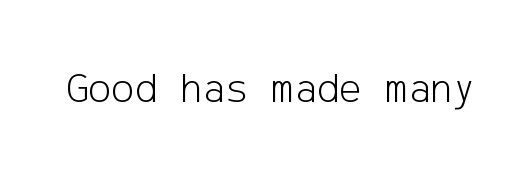
The image shows 43 px light sans-serif type, upright; set normal letter spacing, not underlined; low stroke contrast and a medium x-height.
